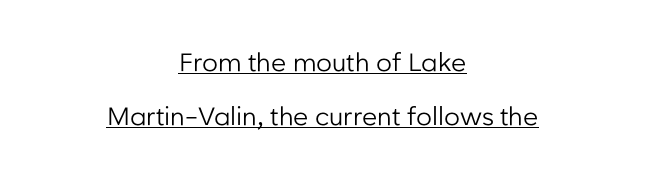
The image shows 25 px text type, upright; set centered, loose line spacing (2.18x), normal letter spacing, underlined.
